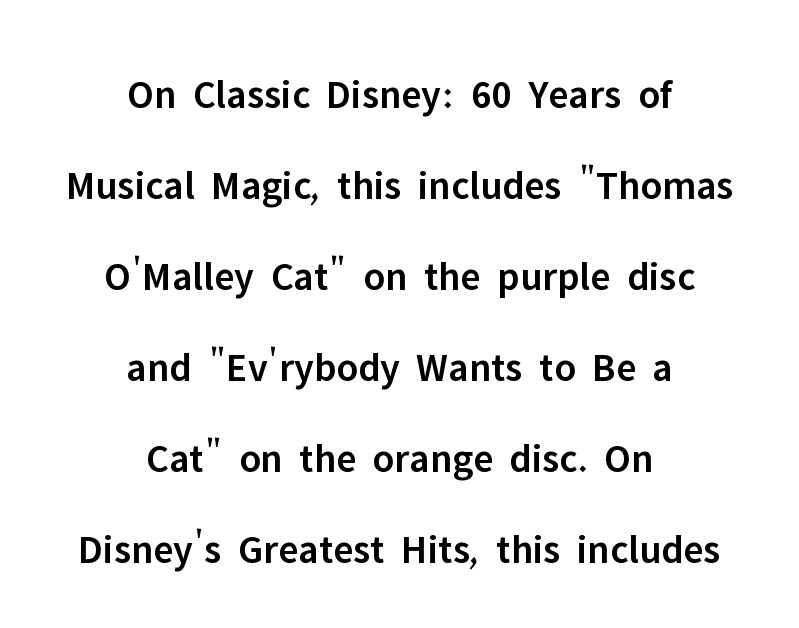
Notice how the passage keeps no hard edge, just a central spine. The glyphs in this specimen are sans serif. Stroke thickness is moderately raised; the sample reads as semibold. Regarding leading, the lines here are spaced well apart. A clean baseline with only descenders dipping below it. Each word holds together tightly as a unit, with standard inter-letter gaps.
